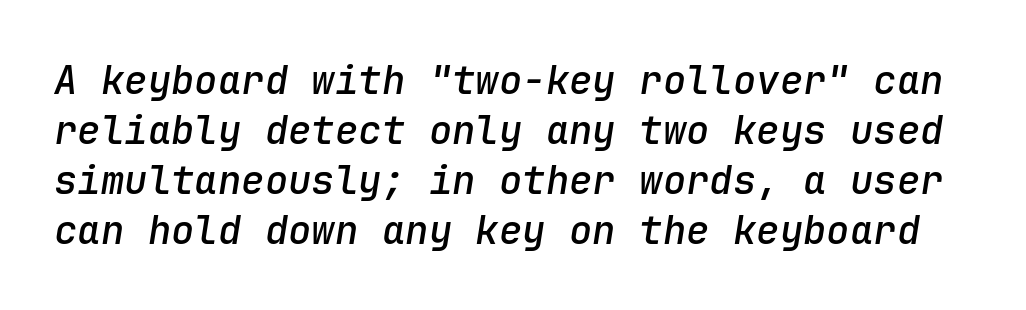
Q: Is the text bold? A: Semi-bold.
Q: Is the text italic (slanted)? A: Yes, it leans right by about 9 degrees.
Q: Is the text underlined? A: No.
Q: Is the spacing between letters normal or unusually wide? A: Normal.
Q: Is the spacing between lines tight, normal or loose? A: Normal.
Q: Width (condensed, normal, or wide)? A: Normal.
Q: Stroke contrast? A: Low.
Q: x-height? A: Medium.
Q: Monospaced? A: Yes.
